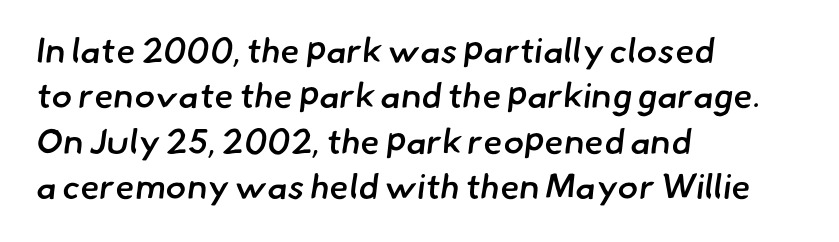
{"serif": "no", "bold": "semi", "weight": "semibold", "width": "normal", "stroke_contrast": "low", "x_height": "small", "monospaced": "no", "underline": "no", "align": "left", "line_spacing": "normal", "line_spacing_ratio": 1.3, "letter_spacing": "normal", "letter_spacing_em": 0.0, "glyph_px": 35}
